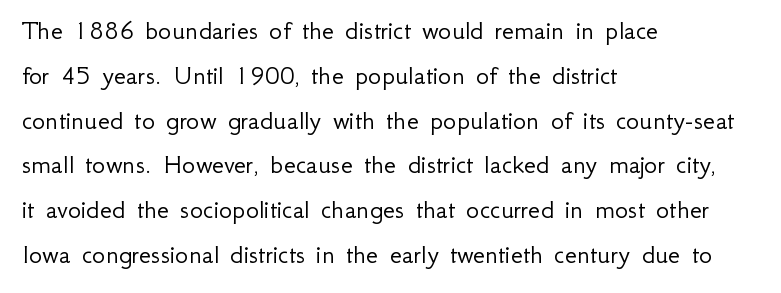
The image shows 28 px light sans-serif type, upright; set left-aligned, normal line spacing (1.6x), normal letter spacing, not underlined; low stroke contrast and a small x-height.
